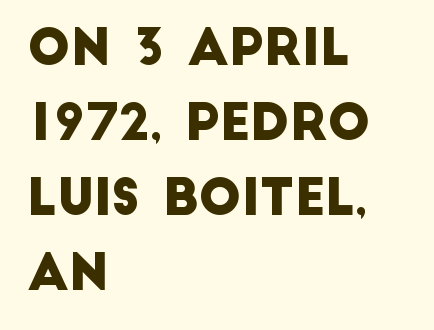
The image shows 50 px sans-serif type; set left-aligned, normal line spacing (1.5x), normal letter spacing, not underlined; low stroke contrast and a large x-height.
